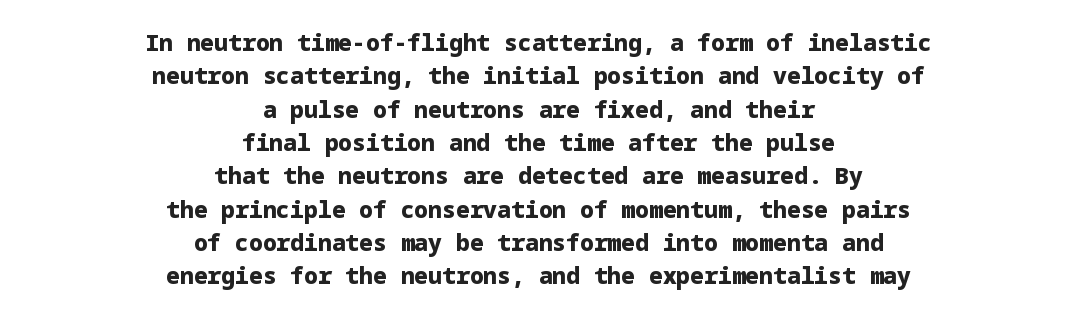
Q: Is the text bold? A: Yes.
Q: Is the text italic (slanted)? A: No, it is upright.
Q: Is the text underlined? A: No.
Q: How is the paragraph aligned? A: Centered.
Q: Is the spacing between letters normal or unusually wide? A: Normal.
Q: Is the spacing between lines tight, normal or loose? A: Normal.
